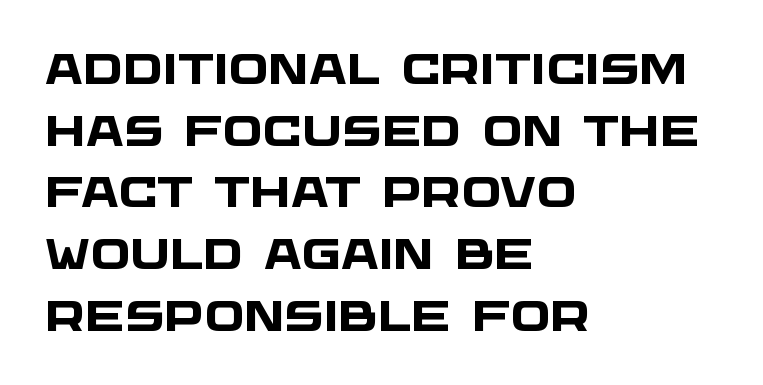
The image shows 42 px heavy, wide sans-serif type; set left-aligned, normal line spacing (1.47x), normal letter spacing, not underlined; low stroke contrast and a large x-height.
